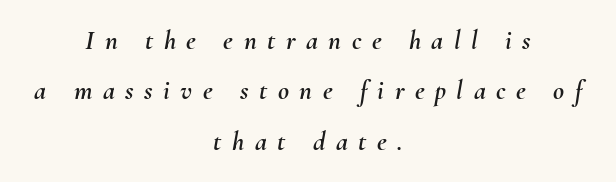
The image shows 27 px text type, italic (leaning right); set centered, line spacing 1.87x, unusually wide letter spacing (+0.39 em), not underlined.
